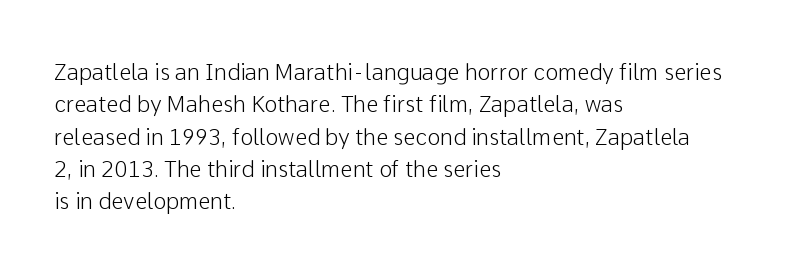
Q: Is the text italic (slanted)? A: No, it is upright.
Q: Is the text underlined? A: No.
Q: How is the paragraph aligned? A: Left-aligned.
Q: Is the spacing between letters normal or unusually wide? A: Normal.
Q: Is the spacing between lines tight, normal or loose? A: Normal.
